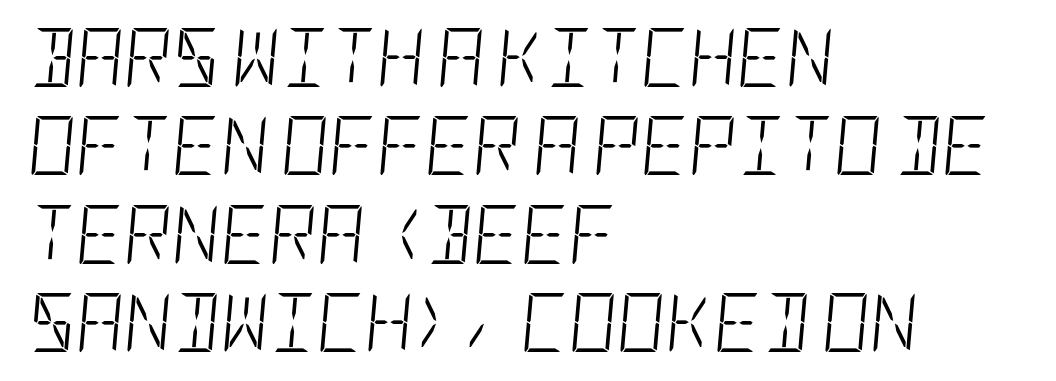
{"italic": "yes", "lean": "right", "slant_degrees": 5, "bold": "no", "weight": "light", "width": "condensed", "stroke_contrast": "low", "x_height": "large", "underline": "no", "align": "left", "line_spacing": "normal", "line_spacing_ratio": 1.5, "letter_spacing": "normal", "letter_spacing_em": 0.0, "glyph_px": 59}
